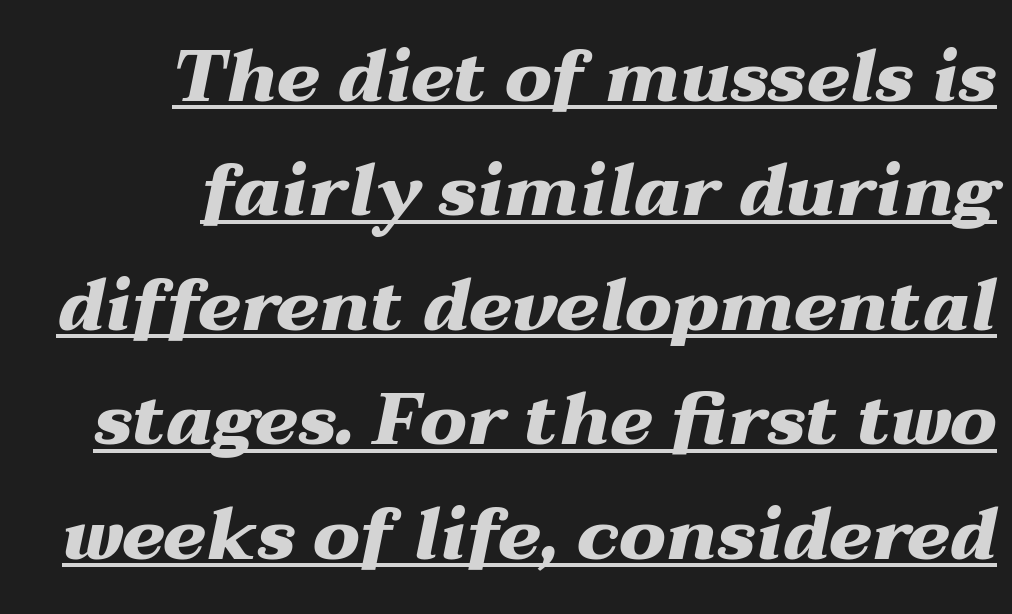
{"italic": "yes", "lean": "right", "slant_degrees": 12, "bold": "yes", "weight": "heavy", "width": "wide", "stroke_contrast": "medium", "x_height": "medium", "monospaced": "no", "underline": "yes", "align": "right", "line_spacing": "normal", "line_spacing_ratio": 1.59, "letter_spacing": "normal", "letter_spacing_em": 0.0, "glyph_px": 72}
